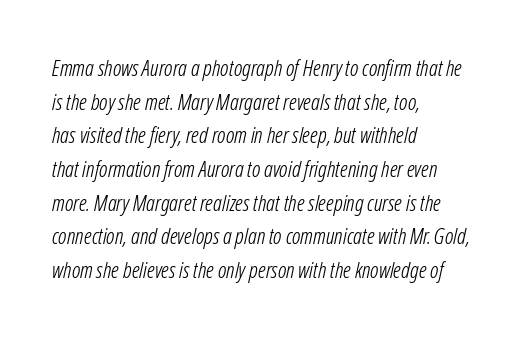
Q: Is the text bold? A: No.
Q: Is the text italic (slanted)? A: Yes, it leans right by about 12 degrees.
Q: Is the text underlined? A: No.
Q: How is the paragraph aligned? A: Left-aligned.
Q: Is the spacing between letters normal or unusually wide? A: Normal.
Q: Is the spacing between lines tight, normal or loose? A: Normal.
